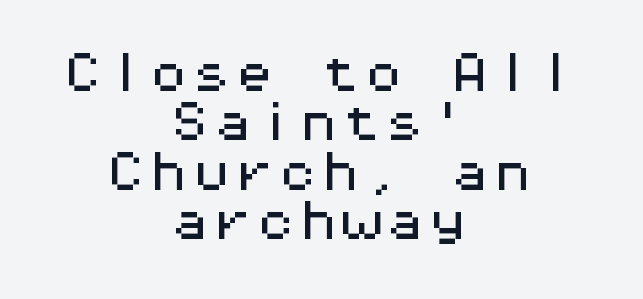
The image shows 43 px wide sans-serif type, upright, monospaced; set centered, tight line spacing (1.15x), normal letter spacing, not underlined; medium stroke contrast and a medium x-height.
